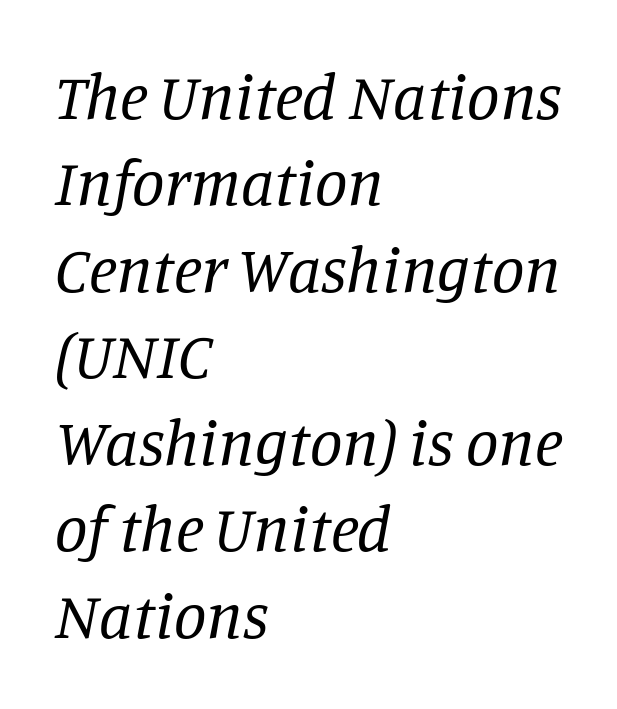
The image shows 65 px regular-weight serif type, italic (leaning right); set left-aligned, normal line spacing (1.33x), normal letter spacing, not underlined; low stroke contrast and a large x-height.
